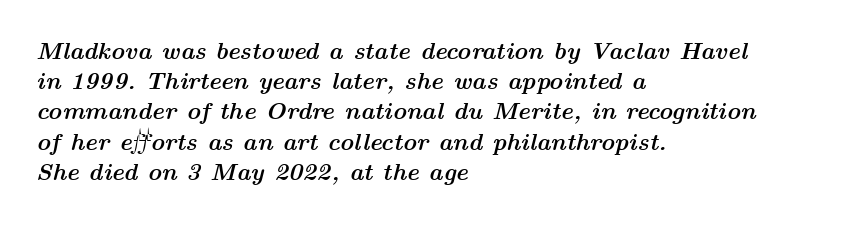
{"italic": "yes", "lean": "right", "slant_degrees": 14, "bold": "yes", "underline": "no", "align": "left", "line_spacing": "normal", "line_spacing_ratio": 1.26, "letter_spacing": "normal", "letter_spacing_em": 0.0, "glyph_px": 24}
